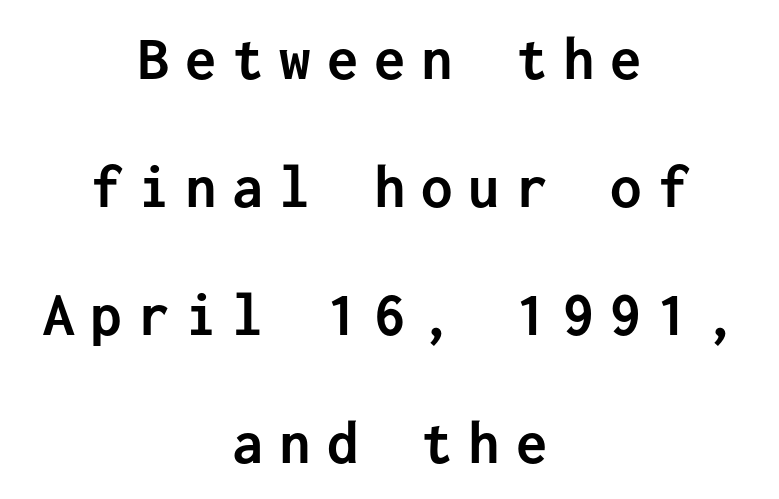
{"serif": "no", "italic": "no", "bold": "yes", "weight": "semibold", "width": "normal", "stroke_contrast": "low", "x_height": "medium", "monospaced": "yes", "underline": "no", "align": "center", "line_spacing": "loose", "line_spacing_ratio": 2.03, "letter_spacing": "wide", "letter_spacing_em": 0.25, "glyph_px": 63}
